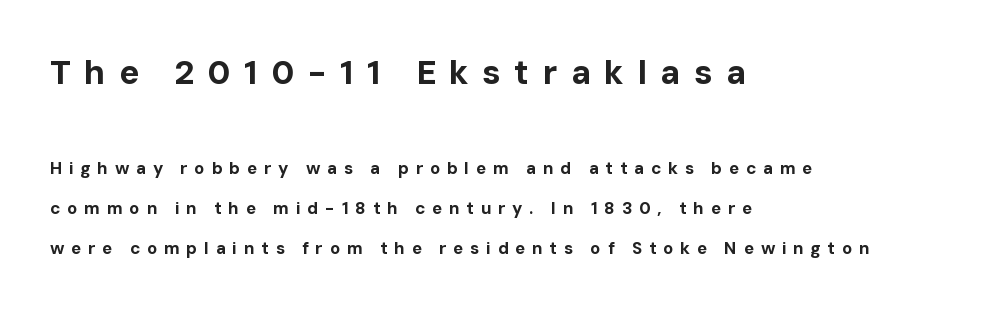
Q: Is the text bold? A: Yes.
Q: Is the text italic (slanted)? A: No, it is upright.
Q: Is the typeface a serif or a sans-serif typeface? A: Sans-serif.
Q: Is the text underlined? A: No.
Q: How is the paragraph aligned? A: Left-aligned.
Q: Is the spacing between letters normal or unusually wide? A: Unusually wide.
Q: Is the spacing between lines tight, normal or loose? A: Loose.
Q: Which block of text is set in a larger size, the first (top) or the second (bottom)? A: The first (top) one.
Q: Width (condensed, normal, or wide)? A: Normal.
Q: Stroke contrast? A: Low.
Q: x-height? A: Medium.
Q: Monospaced? A: No.
